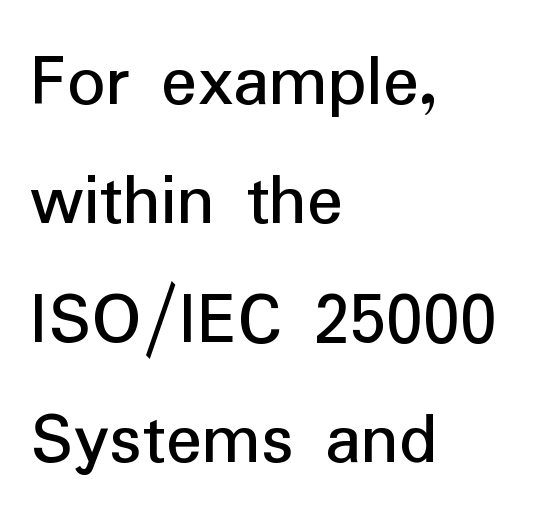
In terms of posture, this sample is upright. A typesetter would call this zero additional tracking. Visually the block forms a straight wall on the left and a jagged coastline on the right. The face used here is proportionally spaced, like ordinary book or web type.
